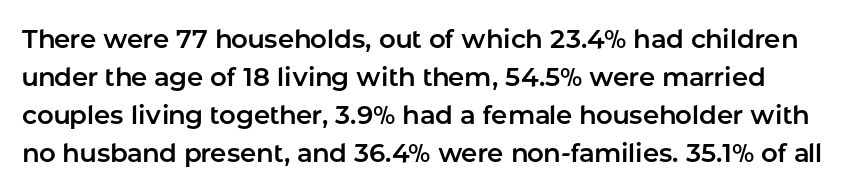
The image shows 26 px text type, upright; set normal line spacing (1.46x), normal letter spacing, not underlined.
